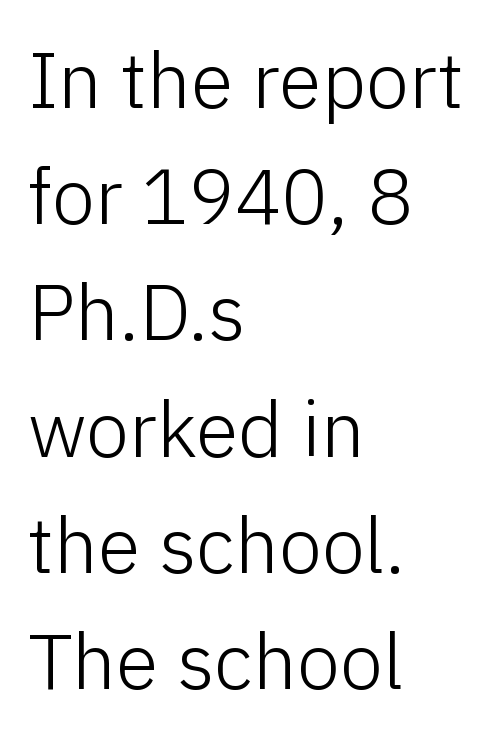
Is the block centered? No — it sits flush against the left margin. Nobody drew a line under any word here. The gaps between neighbouring characters are ordinary and unremarkable. This sample uses a sans-serif face. No heavy texture on the line: the type isn't bold.
